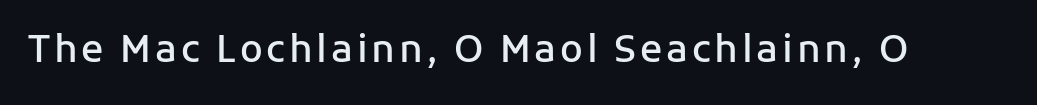
A bare baseline throughout the passage. What kind of face is this? One without serifs — a sans. Bold? Not quite — semibold, heavier than regular but stopping short. Ordinary non-slanted type is in use. Looks like regular typesetting: each glyph gets only the width it needs.
